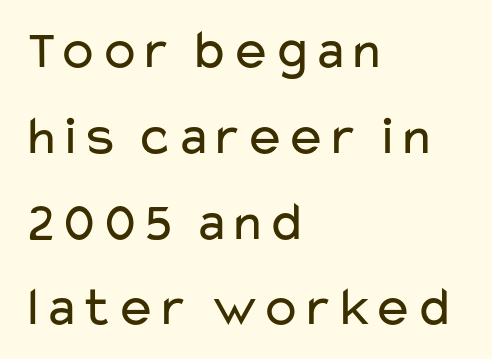
{"serif": "no", "italic": "no", "bold": "no", "weight": "regular", "width": "wide", "stroke_contrast": "low", "x_height": "medium", "monospaced": "no", "underline": "no", "align": "left", "line_spacing": "normal", "line_spacing_ratio": 1.56, "letter_spacing": "normal", "letter_spacing_em": 0.0, "glyph_px": 55}
